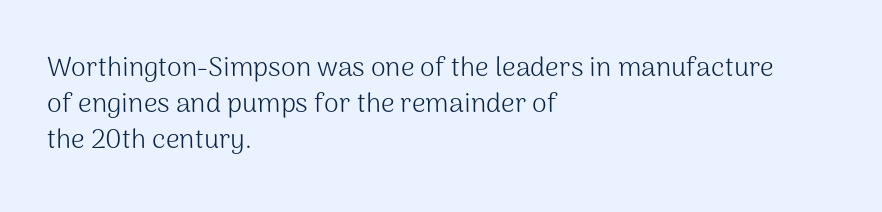
The strokes carry an ordinary text weight at most. Teacher's note: observe the even left margin — that is flush-left alignment. The lines sit at an ordinary, default distance from one another. Does extra space separate the letters? No, they use regular spacing. Posture: vertical. The specimen omits any rule beneath the text block's lines.
